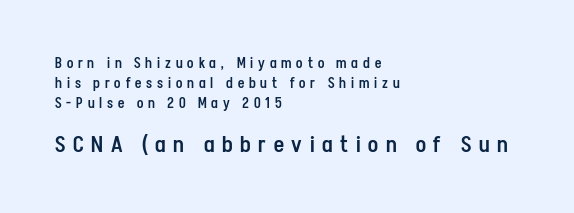
{"italic": "no", "bold": "semi", "underline": "no", "align": "left", "line_spacing": "normal", "line_spacing_ratio": 1.42, "letter_spacing": "wide", "letter_spacing_em": 0.35, "larger_block": "second", "size_ratio": 1.57, "glyph_px": 22}
